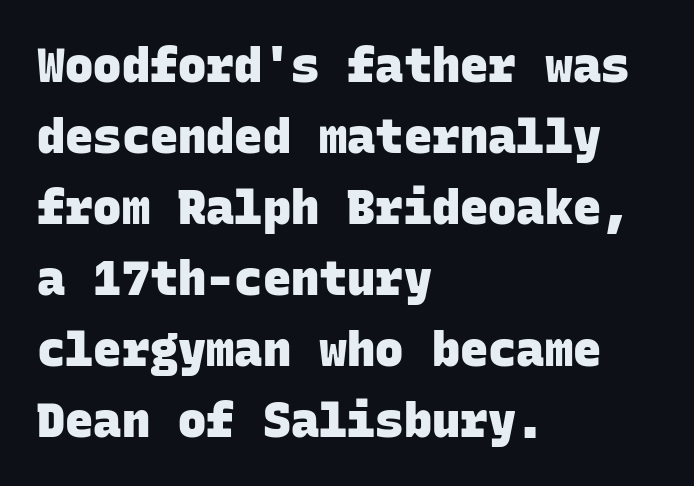
Q: Is the text bold? A: Yes.
Q: Is the typeface a serif or a sans-serif typeface? A: Sans-serif.
Q: Is the text underlined? A: No.
Q: How is the paragraph aligned? A: Left-aligned.
Q: Is the spacing between letters normal or unusually wide? A: Normal.
Q: Is the spacing between lines tight, normal or loose? A: Normal.
Q: Width (condensed, normal, or wide)? A: Normal.
Q: Stroke contrast? A: Low.
Q: x-height? A: Large.
Q: Monospaced? A: Yes.
